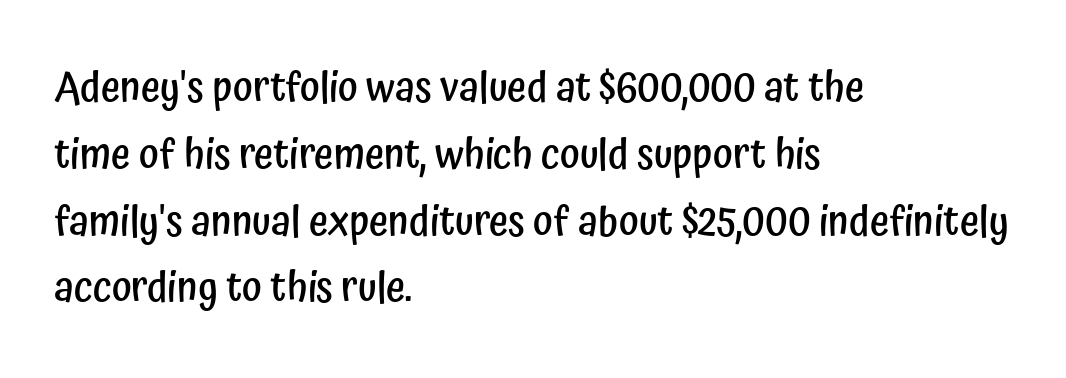
{"serif": "no", "italic": "no", "bold": "semi", "weight": "semibold", "width": "condensed", "stroke_contrast": "low", "x_height": "medium", "monospaced": "no", "underline": "no", "align": "left", "line_spacing": "normal", "line_spacing_ratio": 1.59, "letter_spacing": "normal", "letter_spacing_em": 0.0, "glyph_px": 42}
